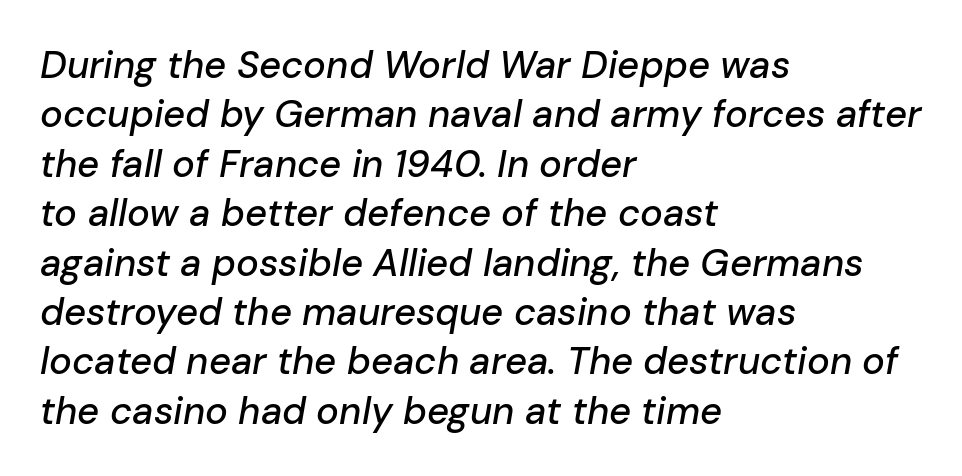
{"italic": "yes", "lean": "right", "slant_degrees": 10, "width": "normal", "stroke_contrast": "low", "x_height": "medium", "monospaced": "no", "underline": "no", "align": "left", "line_spacing": "normal", "line_spacing_ratio": 1.3, "letter_spacing": "normal", "letter_spacing_em": 0.0, "glyph_px": 38}
